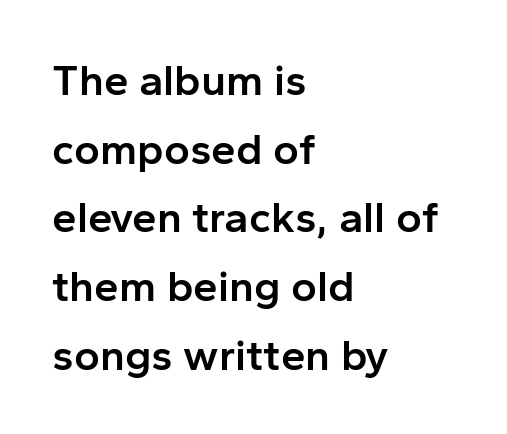
Q: Is the text bold? A: Semi-bold.
Q: Is the text italic (slanted)? A: No, it is upright.
Q: Is the typeface a serif or a sans-serif typeface? A: Sans-serif.
Q: Is the text underlined? A: No.
Q: How is the paragraph aligned? A: Left-aligned.
Q: Is the spacing between letters normal or unusually wide? A: Normal.
Q: Is the spacing between lines tight, normal or loose? A: Normal.
Q: Width (condensed, normal, or wide)? A: Normal.
Q: Stroke contrast? A: Low.
Q: x-height? A: Medium.
Q: Monospaced? A: No.
